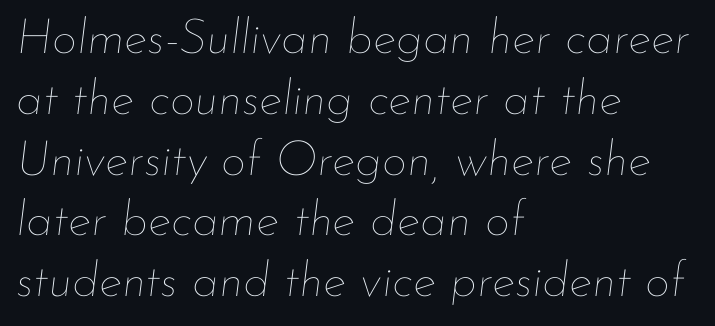
The image shows 49 px thin type, italic (leaning right); set left-aligned, line spacing 1.24x, normal letter spacing, not underlined; low stroke contrast and a small x-height.
